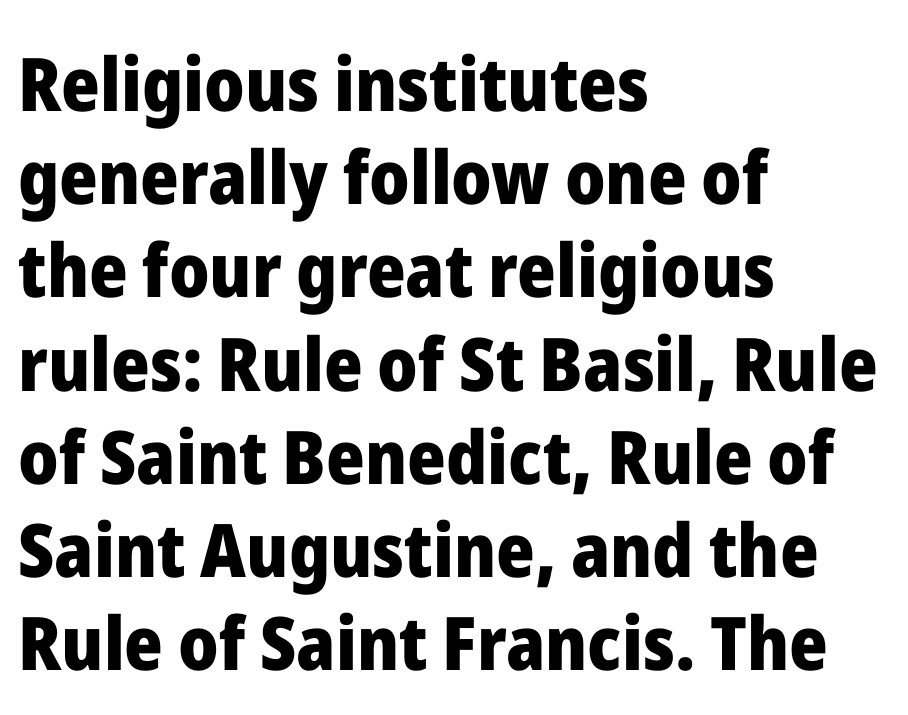
{"serif": "no", "italic": "no", "bold": "yes", "weight": "heavy", "width": "normal", "stroke_contrast": "low", "x_height": "medium", "monospaced": "no", "underline": "no", "align": "left", "line_spacing": "normal", "line_spacing_ratio": 1.26, "letter_spacing": "normal", "letter_spacing_em": 0.0, "glyph_px": 74}
